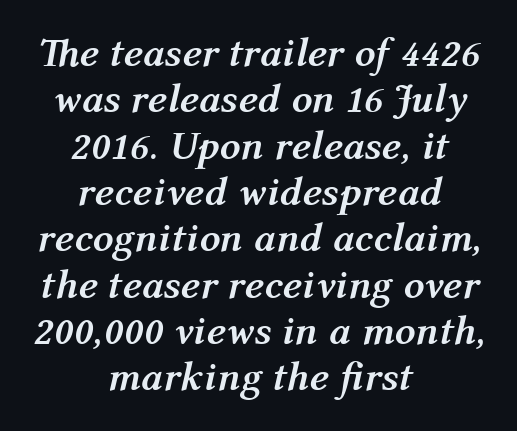
Lines of text with bare space underneath. Each word holds together tightly as a unit, with standard inter-letter gaps. These lines were composed using italics. The glyphs have the mass of a bold cut. The line-height multiplier appears low, near solid setting. Note the varied advance widths — an 'i' is clearly narrower than an 'm'.
